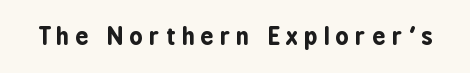
The image shows 23 px bold type, upright; set unusually wide letter spacing (+0.28 em), not underlined.
